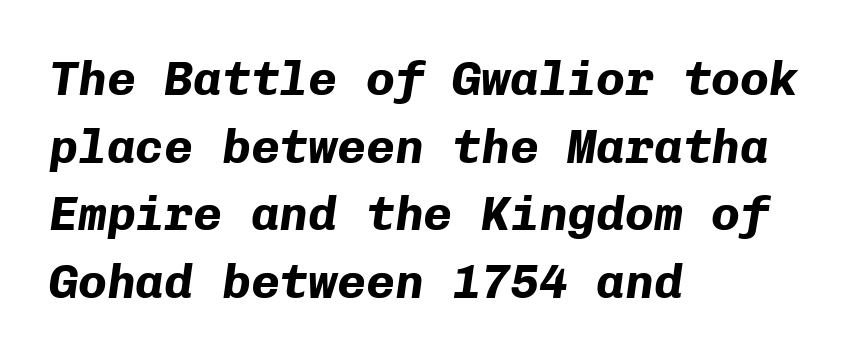
{"italic": "yes", "lean": "right", "slant_degrees": 8, "bold": "yes", "weight": "bold", "width": "normal", "stroke_contrast": "low", "x_height": "medium", "monospaced": "yes", "underline": "no", "align": "left", "line_spacing": "normal", "line_spacing_ratio": 1.41, "letter_spacing": "normal", "letter_spacing_em": 0.0, "glyph_px": 48}
